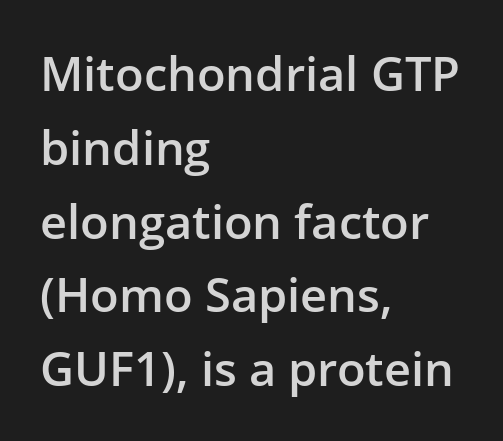
The image shows 47 px semibold sans-serif type, upright; set left-aligned, normal line spacing (1.57x), normal letter spacing, not underlined; low stroke contrast and a medium x-height.
